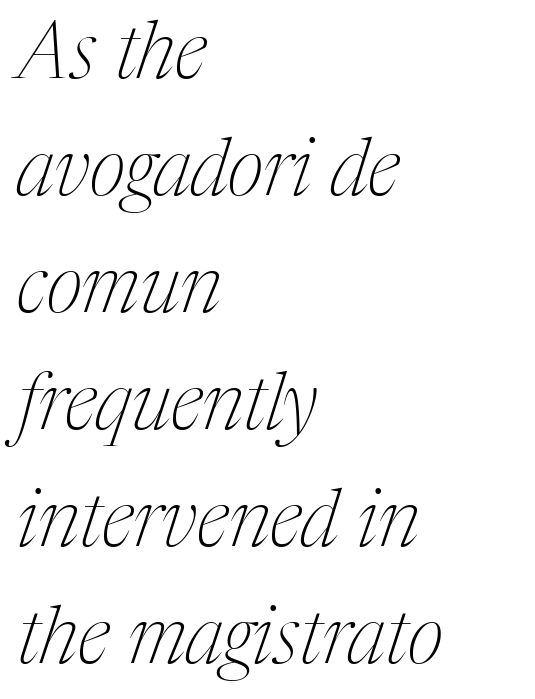
The image shows 79 px thin, condensed serif type, italic (leaning right); set left-aligned, normal line spacing (1.48x), normal letter spacing, not underlined; medium stroke contrast and a medium x-height.
